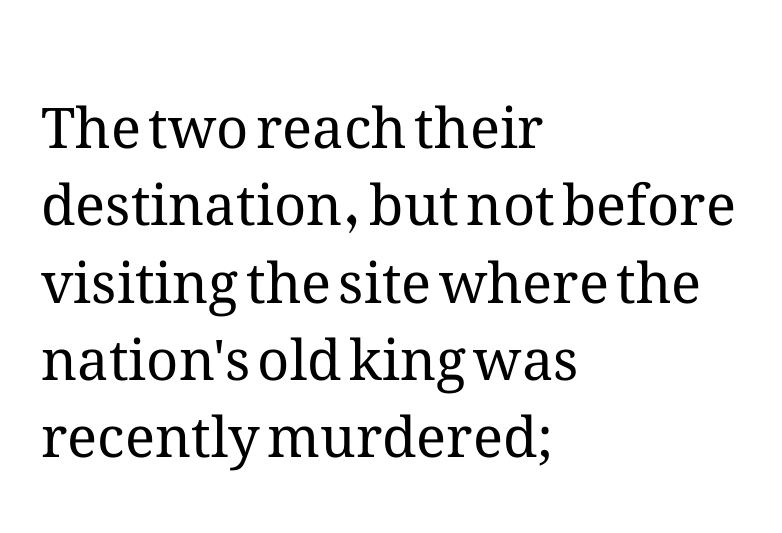
Short and long lines alike share a common starting point at left. The typeface has the unassuming heft of standard copy or less. Short note: letters normally spaced. Think of a printed novel: that variable character pitch is what you see here. Ordinary non-slanted type is in use. Rule under the text: the space is simply empty.
